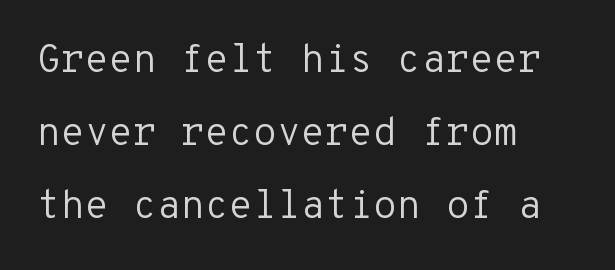
Q: Is the text bold? A: No.
Q: Is the text italic (slanted)? A: No, it is upright.
Q: Is the typeface a serif or a sans-serif typeface? A: Sans-serif.
Q: Is the text underlined? A: No.
Q: How is the paragraph aligned? A: Left-aligned.
Q: Is the spacing between letters normal or unusually wide? A: Normal.
Q: Width (condensed, normal, or wide)? A: Normal.
Q: Stroke contrast? A: Low.
Q: x-height? A: Medium.
Q: Monospaced? A: Yes.
